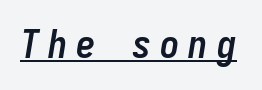
The specimen includes a rule beneath the text block's lines. Every character here occupies the same horizontal width, giving the sample a typewriter-like rhythm. Every character sits at an angle, as italics do. Honestly, the letter spacing is so wide it's the main thing you notice. Caption: bold face, heavy strokes.
